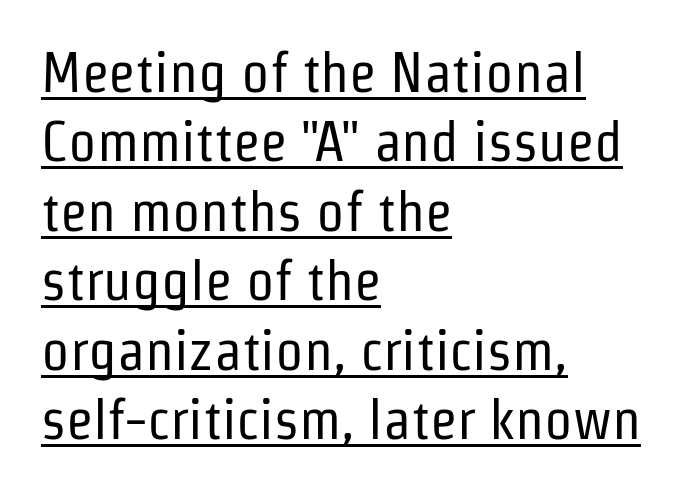
The image shows 56 px regular-weight, condensed sans-serif type, upright; set left-aligned, line spacing 1.24x, normal letter spacing, underlined; low stroke contrast and a medium x-height.
